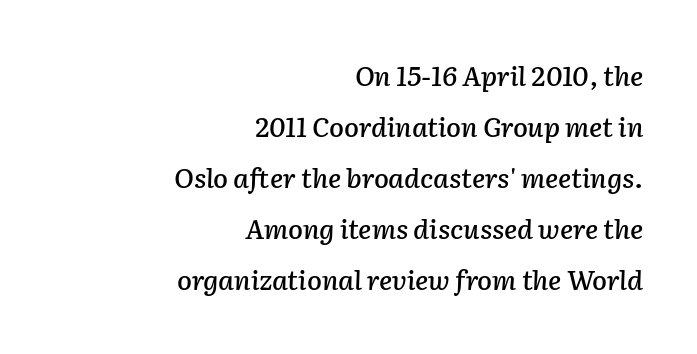
Caption: multi-line text, flush right, ragged left. Characters are canted at an angle relative to the baseline's perpendicular. Compared with typical body copy, the letter spacing here is the same. Descenders are the only things crossing below the line.
